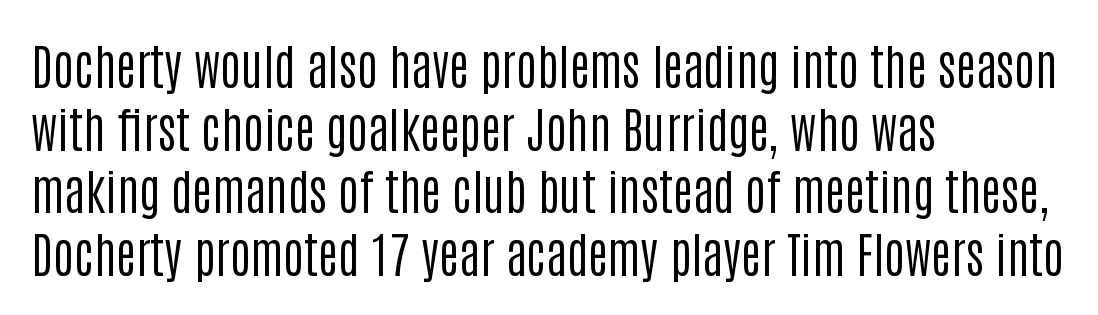
Serifs: no, the terminals of the letterforms are clean. Students, note that the glyphs here touch the page at normal intervals. One glance says typical: line gaps are just what's usual. Notice how the stems are strictly vertical — no italics here.
